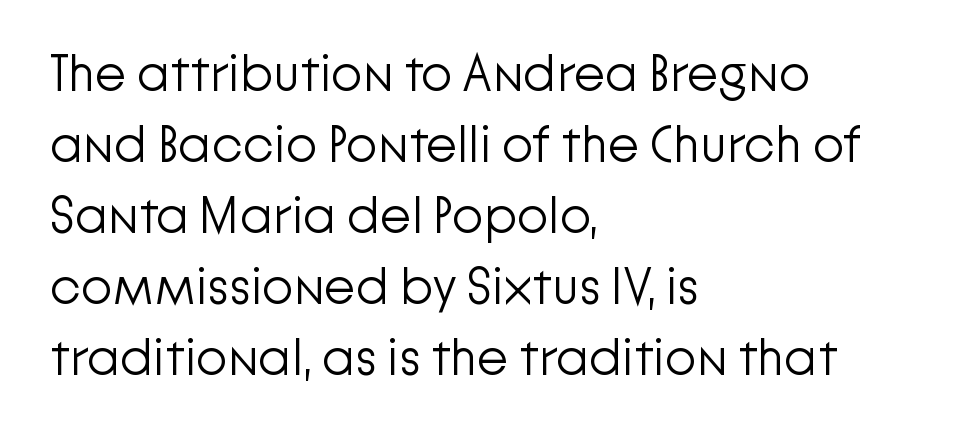
{"serif": "no", "italic": "no", "bold": "no", "weight": "light", "width": "normal", "stroke_contrast": "low", "x_height": "medium", "monospaced": "no", "underline": "no", "align": "left", "line_spacing": "normal", "line_spacing_ratio": 1.39, "letter_spacing": "normal", "letter_spacing_em": 0.0, "glyph_px": 51}
